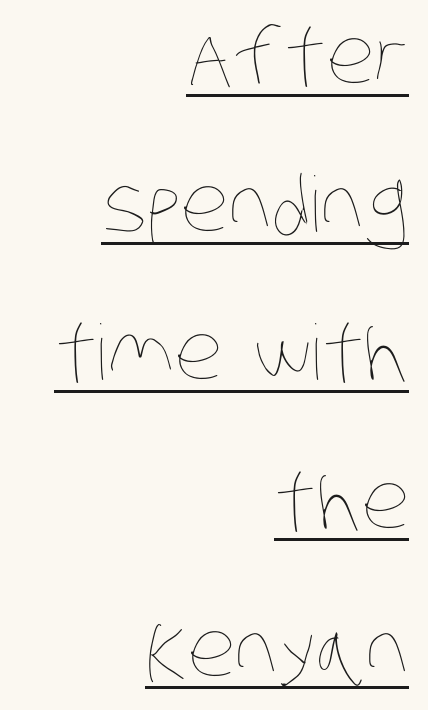
Character widths vary here, with narrow letters taking less room than wide ones. How are the letters spaced? Ordinarily, with no added tracking. Caption: face not bold, strokes unweighted. This sample is right-justified, so line beginnings fall wherever the words allow. What decoration does the sample have? An underline.
